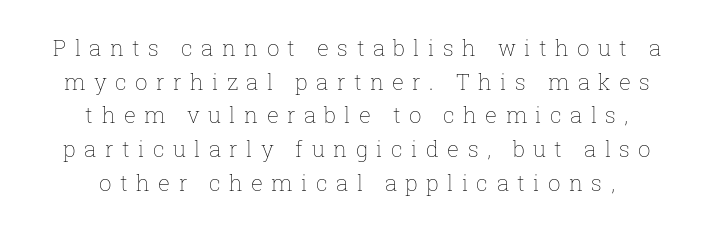
{"italic": "no", "bold": "no", "underline": "no", "align": "center", "line_spacing": "normal", "line_spacing_ratio": 1.53, "letter_spacing": "wide", "letter_spacing_em": 0.38, "glyph_px": 22}
